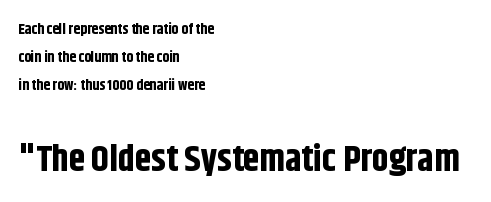
Descenders are the only things crossing below the line. The lines in this sample share a left origin and differ only in where they stop. You could call the tracking neutral — neither tight nor loose. The lettering stays uniformly vertical, giving the passage a roman look.
